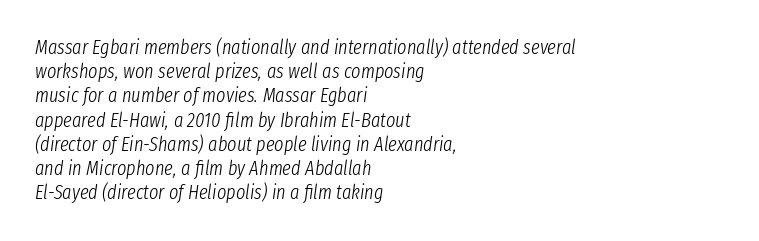
Q: Is the text bold? A: No.
Q: Is the text italic (slanted)? A: Yes, it leans right by about 8 degrees.
Q: Is the text underlined? A: No.
Q: How is the paragraph aligned? A: Left-aligned.
Q: Is the spacing between letters normal or unusually wide? A: Normal.
